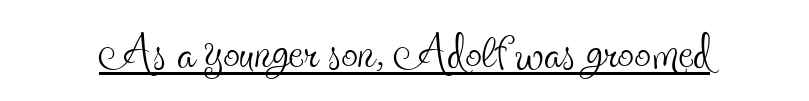
{"serif": "yes", "bold": "no", "weight": "thin", "width": "condensed", "x_height": "small", "monospaced": "no", "underline": "yes", "letter_spacing": "normal", "letter_spacing_em": 0.0, "glyph_px": 66}
